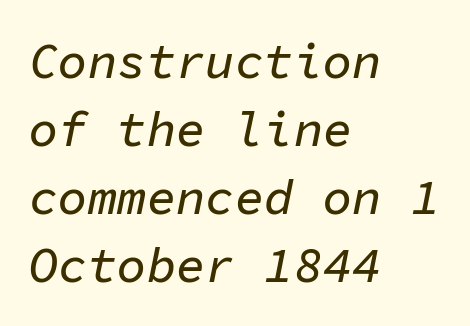
{"italic": "yes", "lean": "right", "slant_degrees": 11, "width": "normal", "stroke_contrast": "low", "x_height": "medium", "monospaced": "yes", "underline": "no", "align": "left", "line_spacing": "normal", "line_spacing_ratio": 1.39, "letter_spacing": "normal", "letter_spacing_em": 0.0, "glyph_px": 49}
